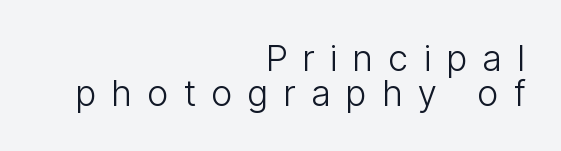
The image shows 36 px light, condensed sans-serif type, upright; set right-aligned, tight line spacing (0.96x), unusually wide letter spacing (+0.44 em), not underlined; low stroke contrast and a medium x-height.
